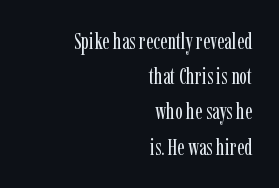
Q: Is the text bold? A: No.
Q: Is the text italic (slanted)? A: No, it is upright.
Q: Is the text underlined? A: No.
Q: How is the paragraph aligned? A: Right-aligned.
Q: Is the spacing between letters normal or unusually wide? A: Normal.
Q: Is the spacing between lines tight, normal or loose? A: Normal.
